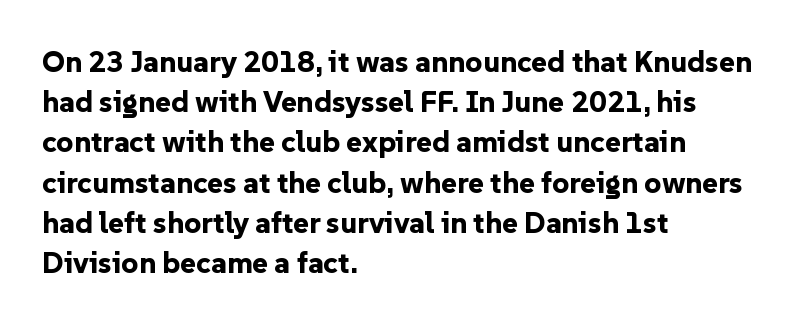
{"serif": "no", "italic": "no", "bold": "yes", "weight": "bold", "width": "normal", "stroke_contrast": "low", "x_height": "medium", "monospaced": "no", "underline": "no", "align": "left", "line_spacing": "normal", "line_spacing_ratio": 1.34, "letter_spacing": "normal", "letter_spacing_em": 0.0, "glyph_px": 30}
